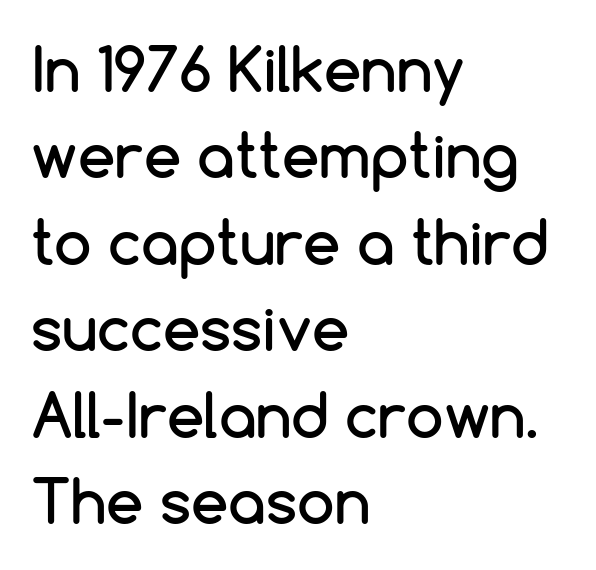
The image shows 60 px sans-serif type, upright; set left-aligned, normal line spacing (1.44x), normal letter spacing, not underlined; low stroke contrast and a medium x-height.
